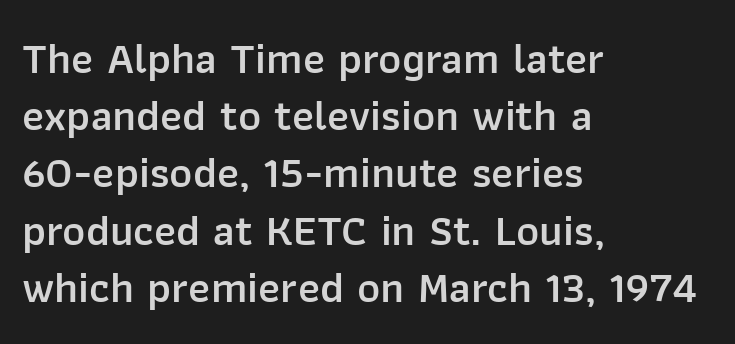
The image shows 44 px semibold sans-serif type, upright; set left-aligned, normal line spacing (1.3x), normal letter spacing, not underlined; low stroke contrast and a medium x-height.
